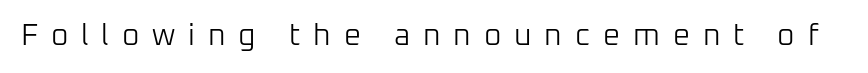
The image shows 30 px light sans-serif type, upright; set unusually wide letter spacing (+0.43 em), not underlined; low stroke contrast and a medium x-height.
